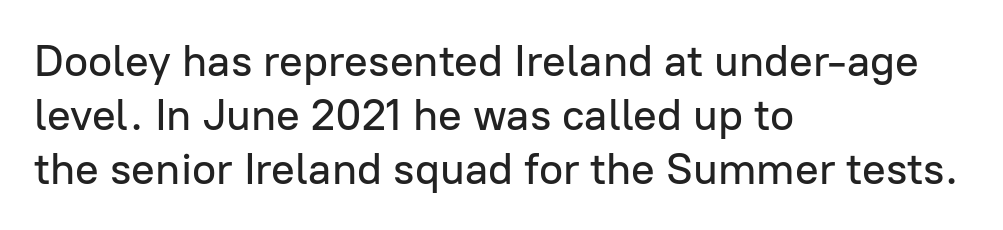
The image shows 44 px sans-serif type, upright; set left-aligned, line spacing 1.23x, normal letter spacing, not underlined; low stroke contrast and a medium x-height.
